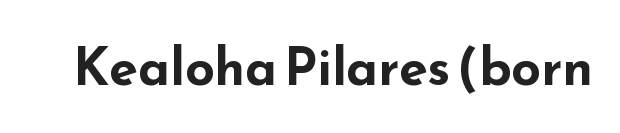
Posture: vertical. Are there feet on the stems? There aren't — it's a sans. These words are printed bold, with thick strokes throughout. A bare baseline throughout the passage. Do the characters align in a grid? No, the font is proportional. Look at the tracking — it's just the regular setting, nothing added.
